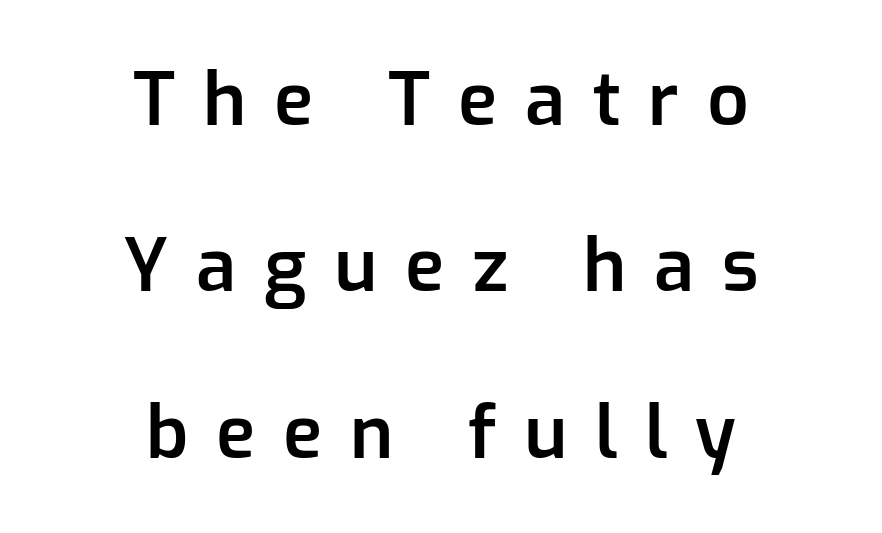
The image shows 73 px semibold sans-serif type, upright; set centered, loose line spacing (2.28x), unusually wide letter spacing (+0.38 em), not underlined; low stroke contrast and a medium x-height.
